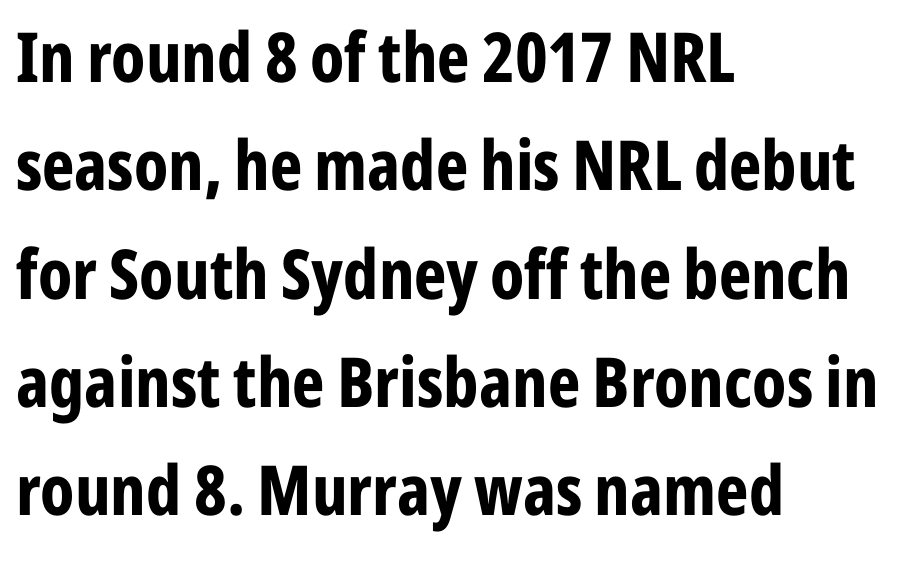
{"serif": "no", "italic": "no", "bold": "yes", "weight": "bold", "width": "condensed", "stroke_contrast": "low", "x_height": "medium", "monospaced": "no", "underline": "no", "align": "left", "line_spacing": "normal", "line_spacing_ratio": 1.57, "letter_spacing": "normal", "letter_spacing_em": 0.0, "glyph_px": 69}
